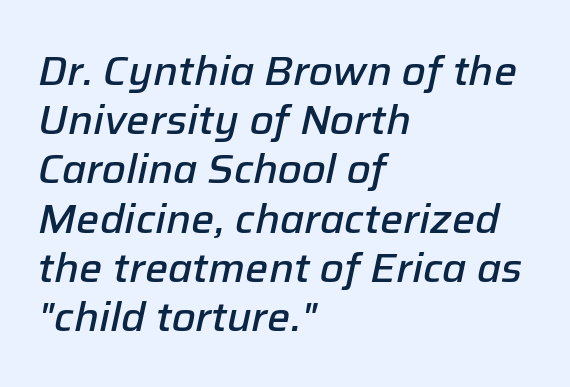
{"italic": "yes", "lean": "right", "slant_degrees": 12, "bold": "semi", "weight": "semibold", "width": "normal", "stroke_contrast": "low", "x_height": "medium", "monospaced": "no", "underline": "no", "align": "left", "line_spacing_ratio": 1.2, "letter_spacing": "normal", "letter_spacing_em": 0.0, "glyph_px": 41}
